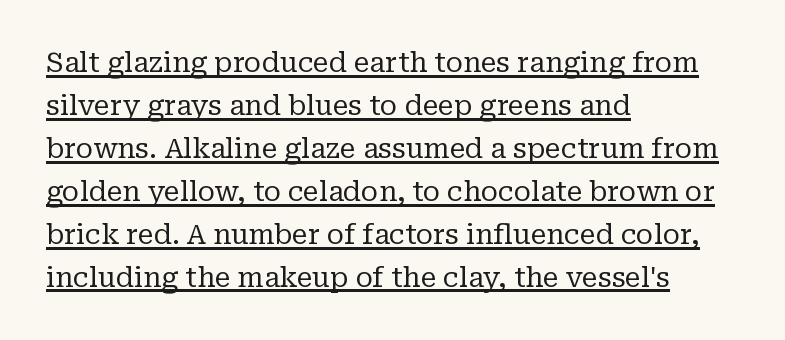
{"italic": "no", "bold": "no", "underline": "yes", "align": "left", "line_spacing": "normal", "line_spacing_ratio": 1.59, "letter_spacing": "normal", "letter_spacing_em": 0.0, "glyph_px": 27}
